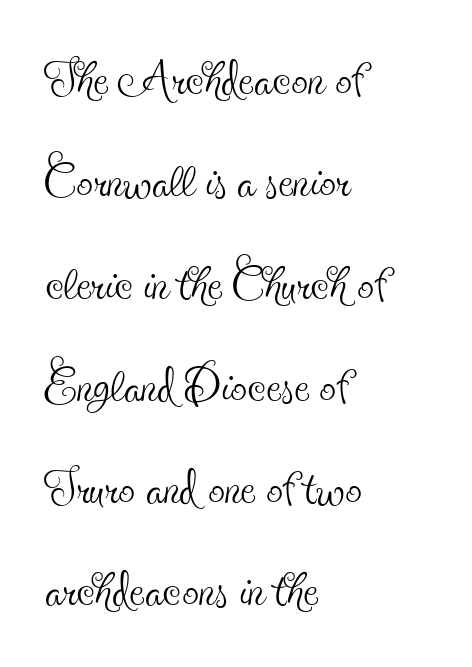
The image shows 66 px thin, condensed serif type; set left-aligned, normal line spacing (1.55x), normal letter spacing, not underlined; a small x-height.
